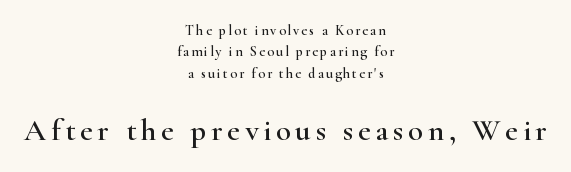
Are there feet on the stems? There are — it's a serif. A roman cut, with each character standing at attention. Students, observe: this is what conventionally led text looks like. Layout note: lines centered. The face used here is proportionally spaced, like ordinary book or web type. The later block is typeset at a bigger size than the earlier block.
